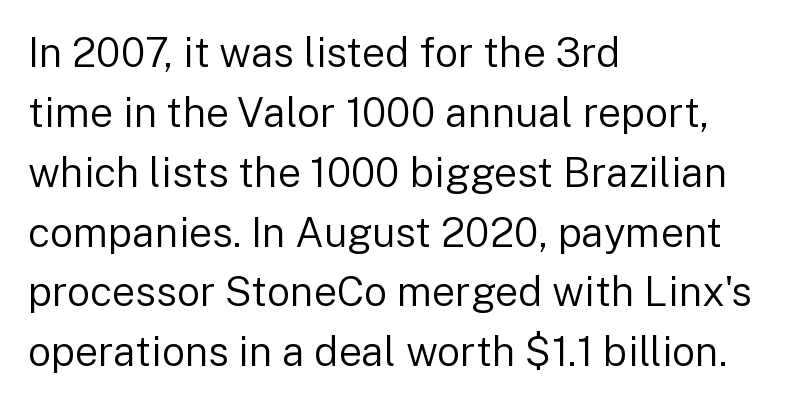
Q: Is the text bold? A: No.
Q: Is the text italic (slanted)? A: No, it is upright.
Q: Is the typeface a serif or a sans-serif typeface? A: Sans-serif.
Q: Is the text underlined? A: No.
Q: How is the paragraph aligned? A: Left-aligned.
Q: Is the spacing between letters normal or unusually wide? A: Normal.
Q: Is the spacing between lines tight, normal or loose? A: Normal.
Q: Width (condensed, normal, or wide)? A: Normal.
Q: Stroke contrast? A: Low.
Q: x-height? A: Medium.
Q: Monospaced? A: No.
